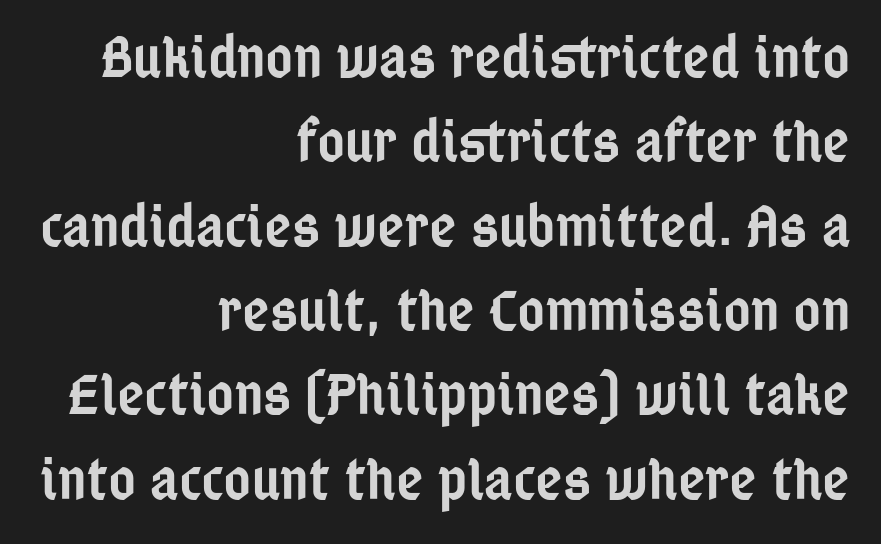
The image shows 59 px semibold, condensed sans-serif type, upright; set right-aligned, normal line spacing (1.43x), normal letter spacing, not underlined; low stroke contrast and a medium x-height.
